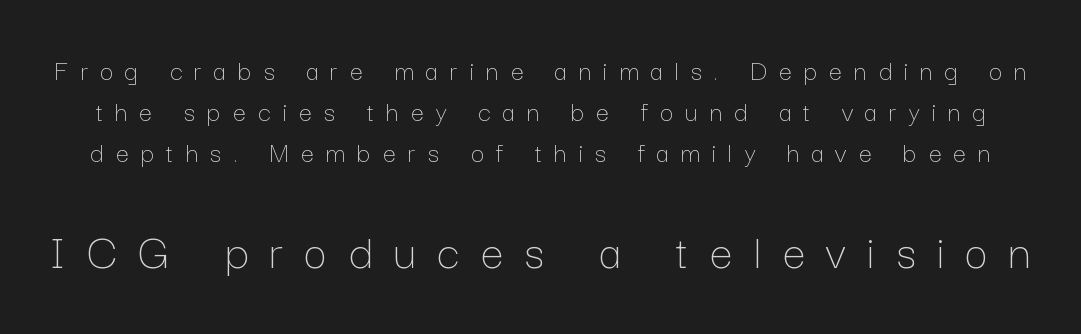
{"italic": "no", "bold": "no", "weight": "thin", "width": "normal", "stroke_contrast": "low", "x_height": "medium", "monospaced": "no", "underline": "no", "line_spacing": "normal", "line_spacing_ratio": 1.42, "letter_spacing": "wide", "letter_spacing_em": 0.42, "larger_block": "second", "size_ratio": 1.76, "glyph_px": 51}
